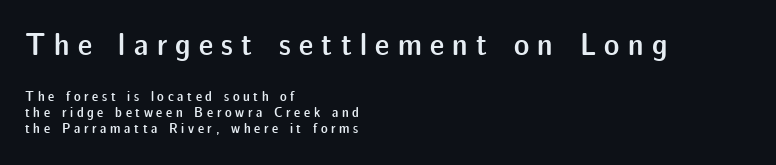
Q: Is the text bold? A: Semi-bold.
Q: Is the text italic (slanted)? A: No, it is upright.
Q: Is the typeface a serif or a sans-serif typeface? A: Sans-serif.
Q: Is the text underlined? A: No.
Q: How is the paragraph aligned? A: Left-aligned.
Q: Is the spacing between letters normal or unusually wide? A: Unusually wide.
Q: Which block of text is set in a larger size, the first (top) or the second (bottom)? A: The first (top) one.
Q: Width (condensed, normal, or wide)? A: Normal.
Q: Stroke contrast? A: Low.
Q: x-height? A: Medium.
Q: Monospaced? A: No.
